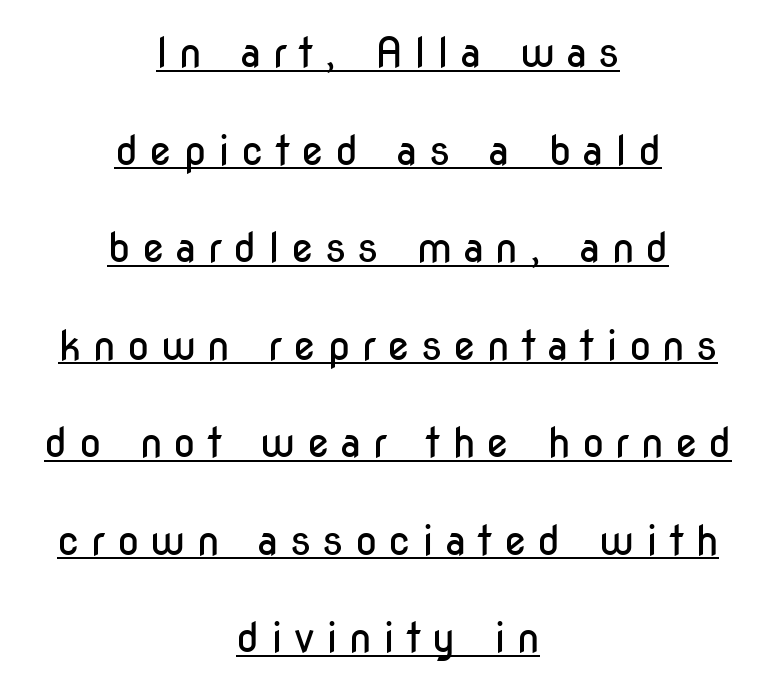
{"serif": "no", "italic": "no", "bold": "no", "weight": "regular", "width": "condensed", "stroke_contrast": "low", "x_height": "medium", "monospaced": "no", "underline": "yes", "align": "center", "line_spacing": "loose", "line_spacing_ratio": 2.38, "letter_spacing": "wide", "letter_spacing_em": 0.27, "glyph_px": 41}
